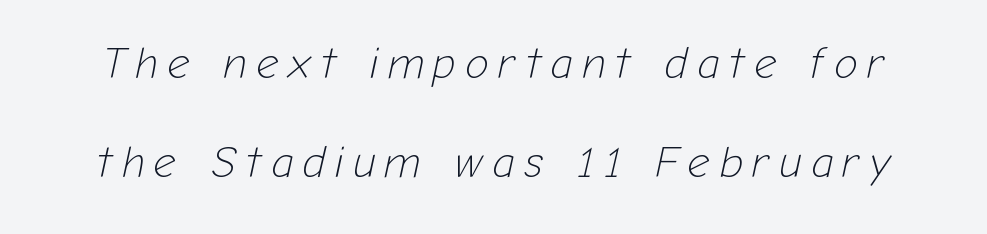
{"italic": "yes", "lean": "right", "slant_degrees": 12, "bold": "no", "weight": "light", "width": "normal", "stroke_contrast": "low", "x_height": "medium", "monospaced": "no", "underline": "no", "line_spacing": "loose", "line_spacing_ratio": 2.26, "letter_spacing": "wide", "letter_spacing_em": 0.22, "glyph_px": 44}
